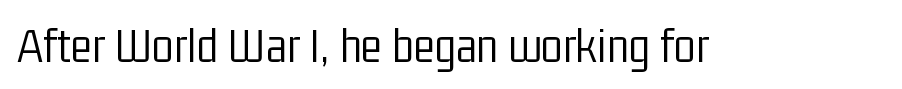
The image shows 50 px light, condensed sans-serif type, upright; set normal letter spacing, not underlined; low stroke contrast and a medium x-height.
